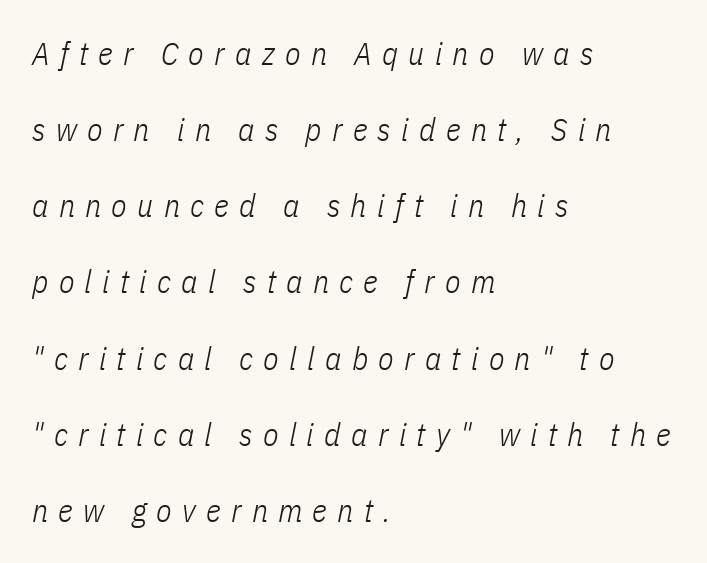
Q: Is the text bold? A: No.
Q: Is the text italic (slanted)? A: Yes, it leans right by about 11 degrees.
Q: Is the text underlined? A: No.
Q: How is the paragraph aligned? A: Left-aligned.
Q: Is the spacing between letters normal or unusually wide? A: Unusually wide.
Q: Is the spacing between lines tight, normal or loose? A: Loose.
Q: Width (condensed, normal, or wide)? A: Condensed.
Q: Stroke contrast? A: Low.
Q: x-height? A: Medium.
Q: Monospaced? A: No.
